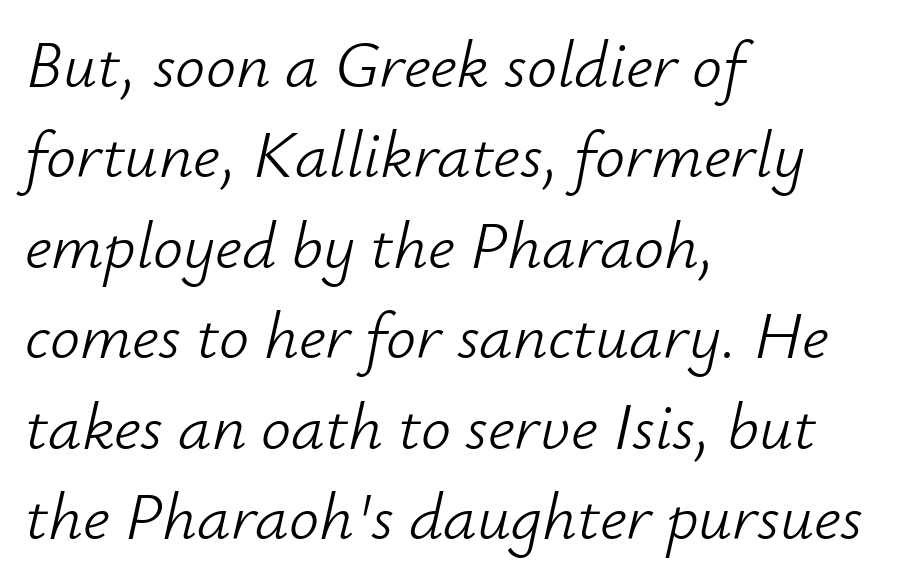
Q: Is the text bold? A: No.
Q: Is the text italic (slanted)? A: Yes, it leans right by about 12 degrees.
Q: Is the text underlined? A: No.
Q: How is the paragraph aligned? A: Left-aligned.
Q: Is the spacing between letters normal or unusually wide? A: Normal.
Q: Is the spacing between lines tight, normal or loose? A: Normal.
Q: Width (condensed, normal, or wide)? A: Normal.
Q: Stroke contrast? A: Low.
Q: x-height? A: Small.
Q: Monospaced? A: No.
